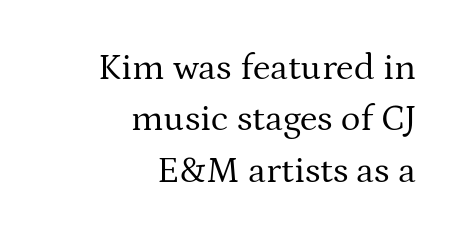
{"serif": "yes", "italic": "no", "bold": "no", "weight": "regular", "width": "normal", "stroke_contrast": "medium", "x_height": "medium", "monospaced": "no", "underline": "no", "align": "right", "line_spacing": "normal", "line_spacing_ratio": 1.39, "letter_spacing": "normal", "letter_spacing_em": 0.0, "glyph_px": 37}
